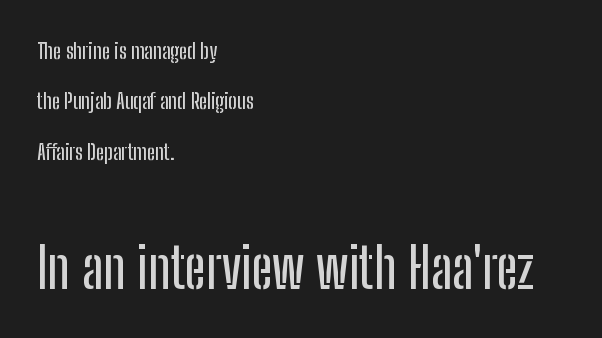
{"serif": "no", "italic": "no", "width": "condensed", "stroke_contrast": "low", "x_height": "medium", "monospaced": "no", "underline": "no", "align": "left", "line_spacing": "loose", "line_spacing_ratio": 2.29, "letter_spacing": "normal", "letter_spacing_em": 0.0, "larger_block": "second", "size_ratio": 2.55, "glyph_px": 56}
